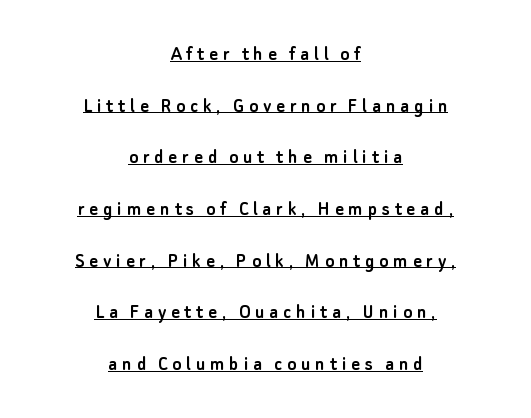
{"italic": "no", "underline": "yes", "align": "center", "line_spacing": "loose", "line_spacing_ratio": 2.46, "letter_spacing": "wide", "letter_spacing_em": 0.23, "glyph_px": 21}
